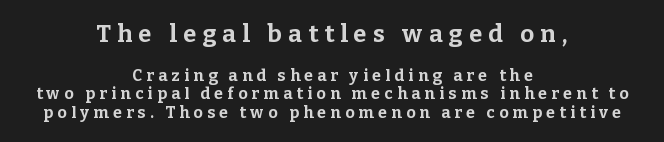
{"italic": "no", "bold": "yes", "underline": "no", "align": "center", "line_spacing": "tight", "line_spacing_ratio": 1.15, "letter_spacing": "wide", "letter_spacing_em": 0.27, "larger_block": "first", "size_ratio": 1.5, "glyph_px": 24}
